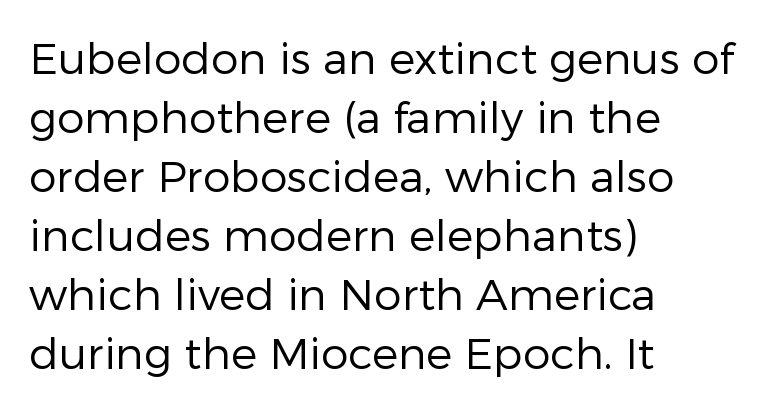
{"serif": "no", "italic": "no", "bold": "no", "weight": "regular", "width": "normal", "stroke_contrast": "low", "x_height": "medium", "monospaced": "no", "underline": "no", "align": "left", "line_spacing": "normal", "line_spacing_ratio": 1.34, "letter_spacing": "normal", "letter_spacing_em": 0.0, "glyph_px": 44}
